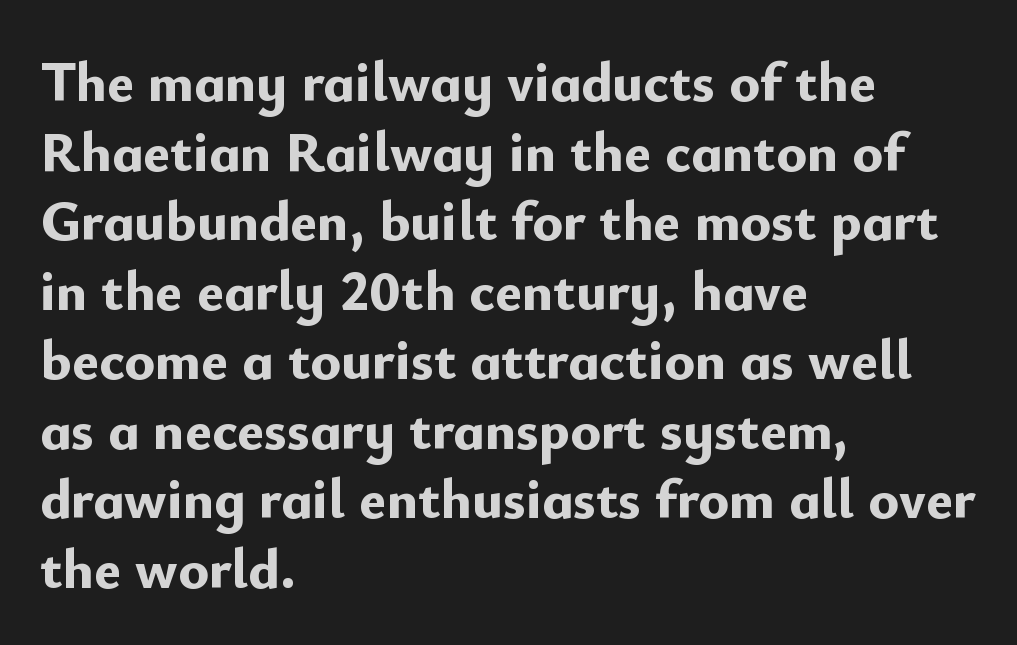
Q: Is the text bold? A: Yes.
Q: Is the text italic (slanted)? A: No, it is upright.
Q: Is the typeface a serif or a sans-serif typeface? A: Sans-serif.
Q: Is the text underlined? A: No.
Q: How is the paragraph aligned? A: Left-aligned.
Q: Is the spacing between letters normal or unusually wide? A: Normal.
Q: Width (condensed, normal, or wide)? A: Normal.
Q: Stroke contrast? A: Low.
Q: x-height? A: Small.
Q: Monospaced? A: No.
